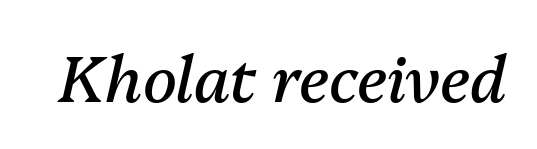
{"italic": "yes", "lean": "right", "slant_degrees": 13, "bold": "no", "weight": "regular", "width": "normal", "stroke_contrast": "medium", "x_height": "medium", "monospaced": "no", "underline": "no", "letter_spacing": "normal", "letter_spacing_em": 0.0, "glyph_px": 63}
